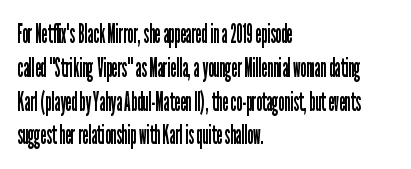
Q: Is the text bold? A: No.
Q: Is the text italic (slanted)? A: No, it is upright.
Q: Is the text underlined? A: No.
Q: How is the paragraph aligned? A: Left-aligned.
Q: Is the spacing between letters normal or unusually wide? A: Normal.
Q: Is the spacing between lines tight, normal or loose? A: Normal.
